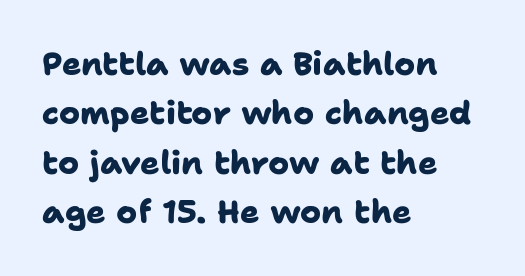
{"serif": "no", "bold": "yes", "weight": "heavy", "width": "normal", "stroke_contrast": "low", "x_height": "medium", "monospaced": "no", "underline": "no", "align": "left", "line_spacing": "normal", "line_spacing_ratio": 1.54, "letter_spacing": "normal", "letter_spacing_em": 0.0, "glyph_px": 32}
